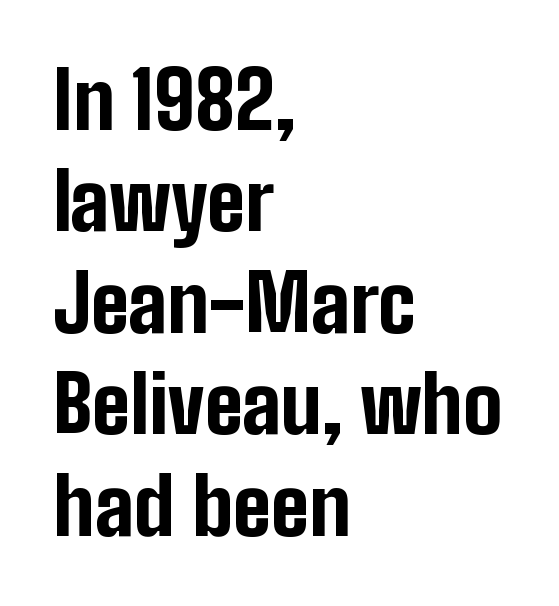
{"serif": "no", "italic": "no", "bold": "yes", "weight": "bold", "width": "condensed", "stroke_contrast": "low", "x_height": "medium", "monospaced": "no", "underline": "no", "align": "left", "line_spacing": "normal", "line_spacing_ratio": 1.3, "letter_spacing": "normal", "letter_spacing_em": 0.0, "glyph_px": 78}
